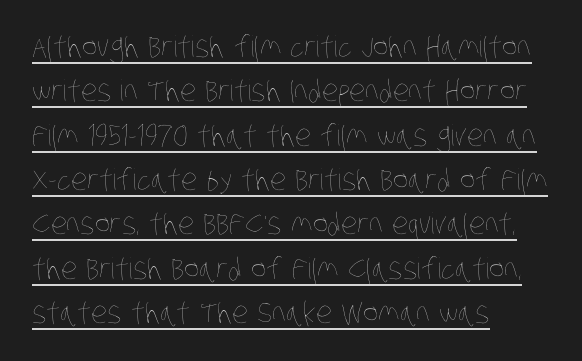
The image shows 29 px thin, condensed type; set left-aligned, normal line spacing (1.53x), normal letter spacing, underlined; low stroke contrast and a large x-height.
